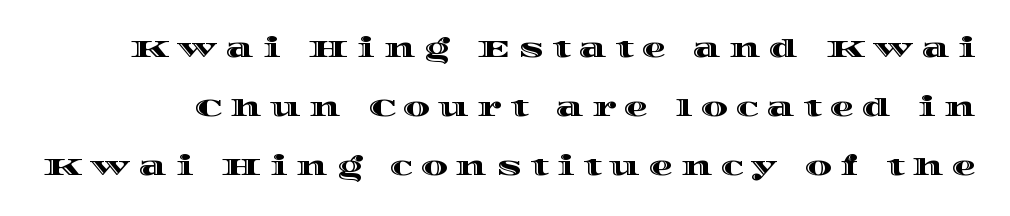
Q: Is the text italic (slanted)? A: No, it is upright.
Q: Is the text underlined? A: No.
Q: Is the spacing between letters normal or unusually wide? A: Unusually wide.
Q: Is the spacing between lines tight, normal or loose? A: Loose.
